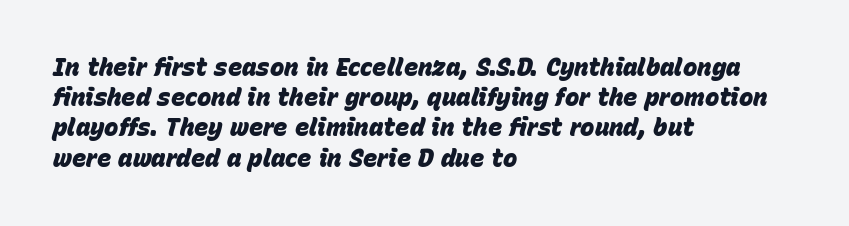
{"italic": "yes", "lean": "right", "slant_degrees": 15, "bold": "yes", "underline": "no", "align": "left", "line_spacing": "normal", "line_spacing_ratio": 1.26, "letter_spacing": "normal", "letter_spacing_em": 0.0, "glyph_px": 24}
